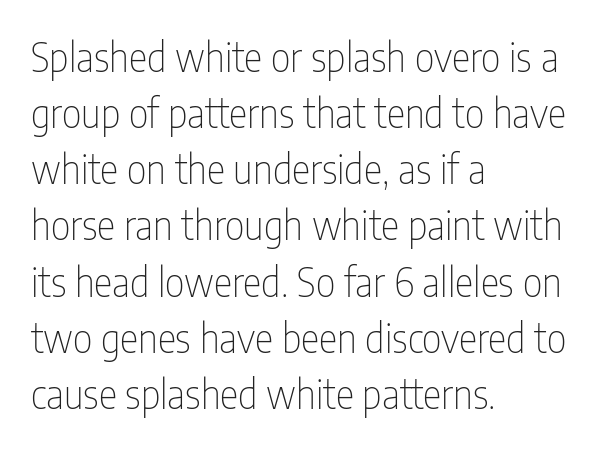
Nothing unusual about the tracking: characters are spaced as the font intends. The typeface has the unassuming heft of standard copy or less. The specimen reads as upright at a glance. Caption: multi-line text, flush left, ragged right. Are there feet on the stems? There aren't — it's a sans.
